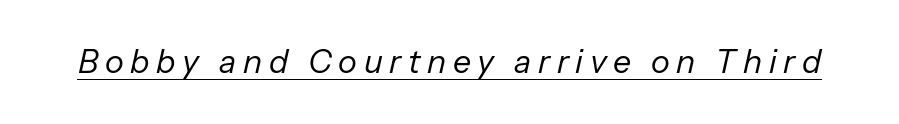
A typesetter would call this proportional, since set widths differ per character. Observe the wide spacing: letters keep a clear distance from each other. Caption: face not bold, strokes unweighted. Emphasis is given by a line drawn under the lettering.
